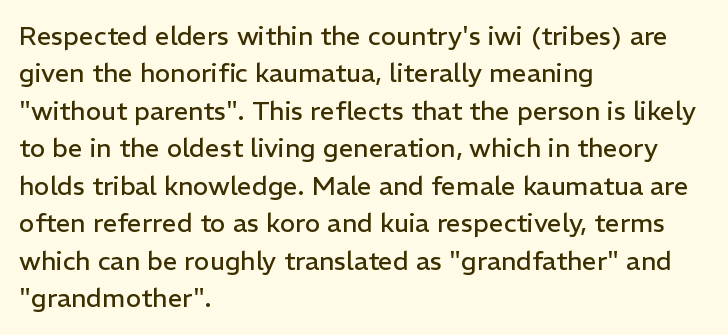
Is the letter spacing exaggerated? No — it looks like the ordinary default. This block has exactly the height ordinary leading produces. This is the regular roman posture of the typeface. Weight: not bold — regular or lighter.
